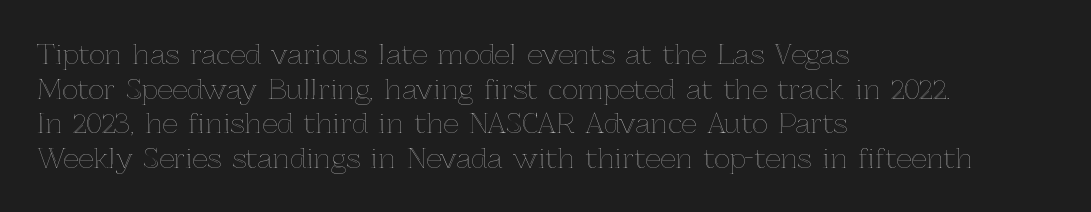
The image shows 27 px text type, upright; set left-aligned, normal line spacing (1.28x), normal letter spacing, not underlined.
